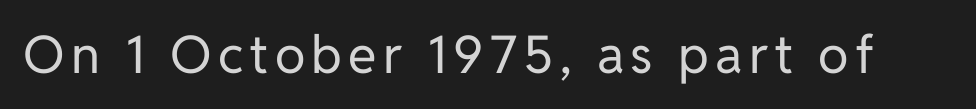
Is this a fixed-width face? No — the glyphs have proportional, varying widths. You can tell from the bare stems that sans-serif type was used. The font sits on the lighter half of the weight spectrum, regular included. The foot of each line stays bare and open. Posture: vertical.
